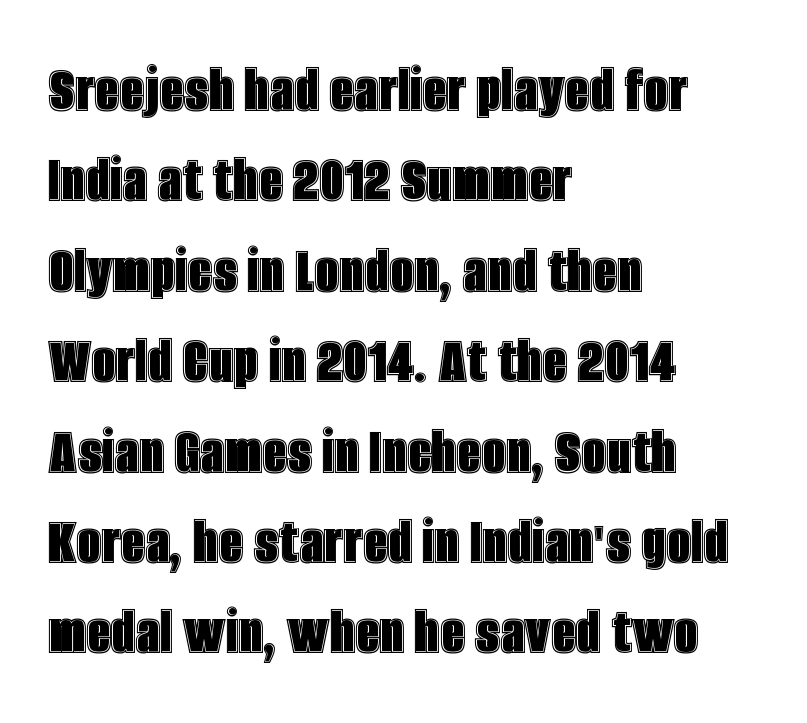
The image shows 69 px condensed type, upright; set left-aligned, normal line spacing (1.31x), normal letter spacing, not underlined; a large x-height.
